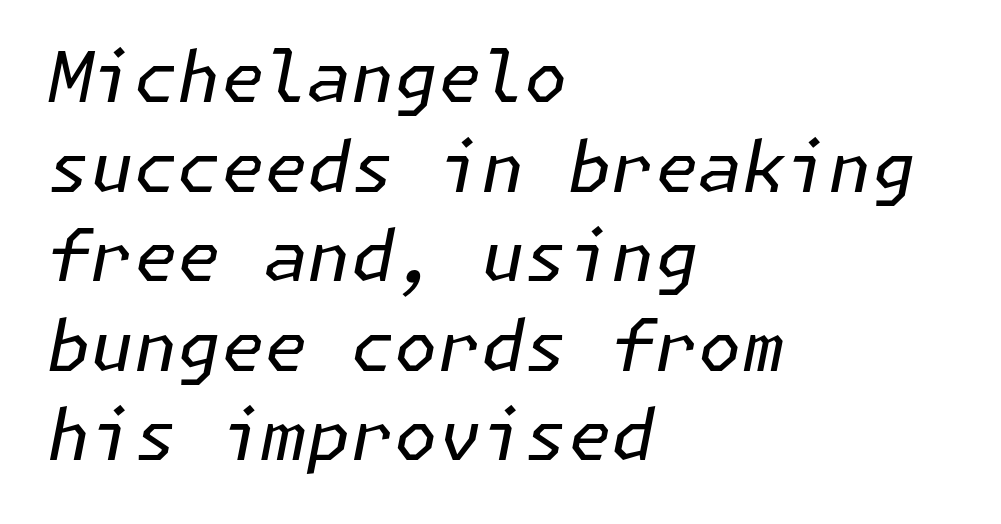
Q: Is the text bold? A: No.
Q: Is the text italic (slanted)? A: Yes, it leans right by about 11 degrees.
Q: Is the text underlined? A: No.
Q: How is the paragraph aligned? A: Left-aligned.
Q: Is the spacing between letters normal or unusually wide? A: Normal.
Q: Is the spacing between lines tight, normal or loose? A: Normal.
Q: Width (condensed, normal, or wide)? A: Normal.
Q: Stroke contrast? A: Low.
Q: x-height? A: Medium.
